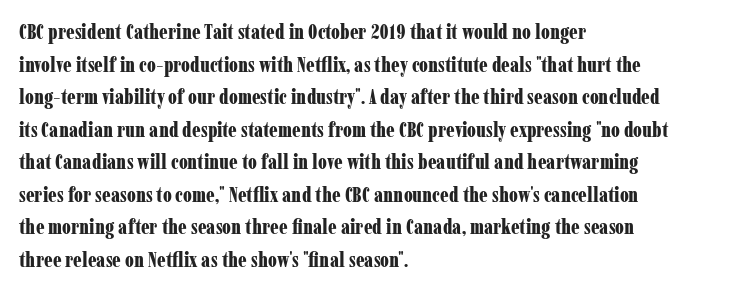
The image shows 21 px bold type, upright; set left-aligned, normal line spacing (1.55x), normal letter spacing, not underlined.
